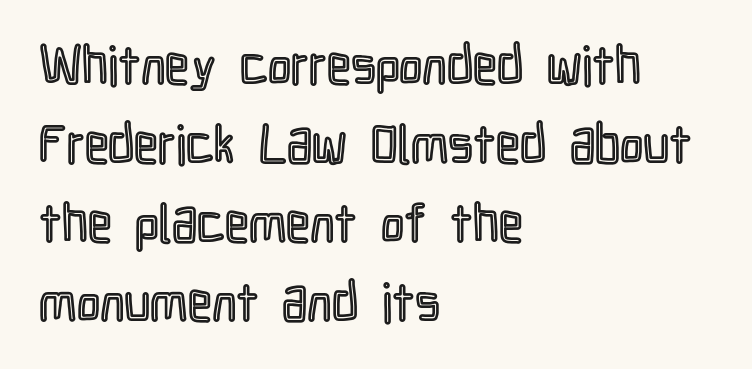
{"italic": "no", "width": "condensed", "x_height": "medium", "monospaced": "no", "underline": "no", "align": "left", "line_spacing": "normal", "line_spacing_ratio": 1.49, "letter_spacing": "normal", "letter_spacing_em": 0.0, "glyph_px": 53}
